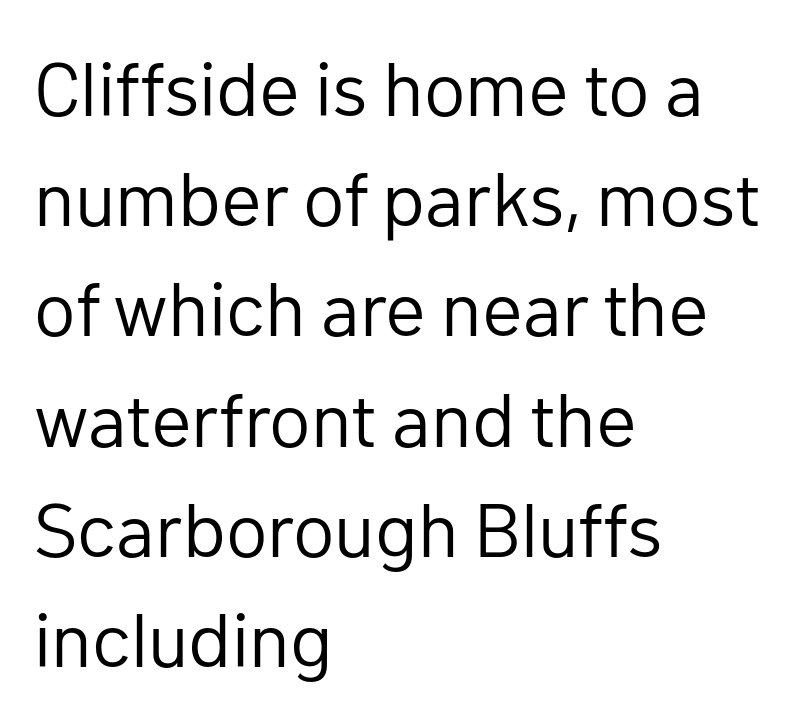
{"serif": "no", "italic": "no", "bold": "no", "weight": "regular", "width": "normal", "stroke_contrast": "low", "x_height": "medium", "monospaced": "no", "underline": "no", "align": "left", "line_spacing": "normal", "line_spacing_ratio": 1.45, "letter_spacing": "normal", "letter_spacing_em": 0.0, "glyph_px": 76}
